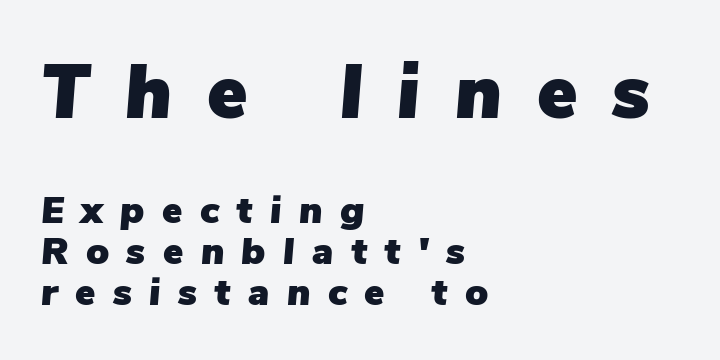
Q: Is the text italic (slanted)? A: Yes, it leans right by about 5 degrees.
Q: Is the text underlined? A: No.
Q: How is the paragraph aligned? A: Left-aligned.
Q: Is the spacing between letters normal or unusually wide? A: Unusually wide.
Q: Is the spacing between lines tight, normal or loose? A: Tight.
Q: Which block of text is set in a larger size, the first (top) or the second (bottom)? A: The first (top) one.
Q: Width (condensed, normal, or wide)? A: Normal.
Q: Stroke contrast? A: Low.
Q: x-height? A: Medium.
Q: Monospaced? A: No.
